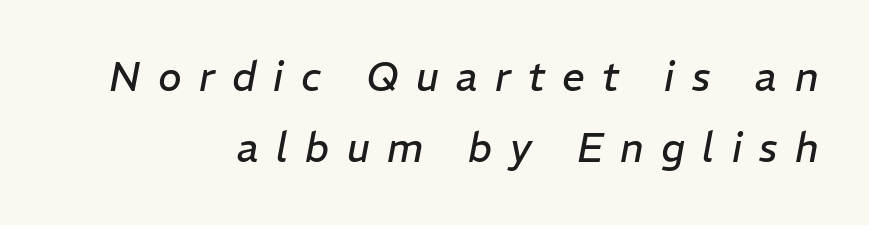
Q: Is the text bold? A: No.
Q: Is the text italic (slanted)? A: Yes, it leans right by about 11 degrees.
Q: Is the text underlined? A: No.
Q: How is the paragraph aligned? A: Right-aligned.
Q: Is the spacing between letters normal or unusually wide? A: Unusually wide.
Q: Width (condensed, normal, or wide)? A: Normal.
Q: Stroke contrast? A: Low.
Q: x-height? A: Medium.
Q: Monospaced? A: No.
